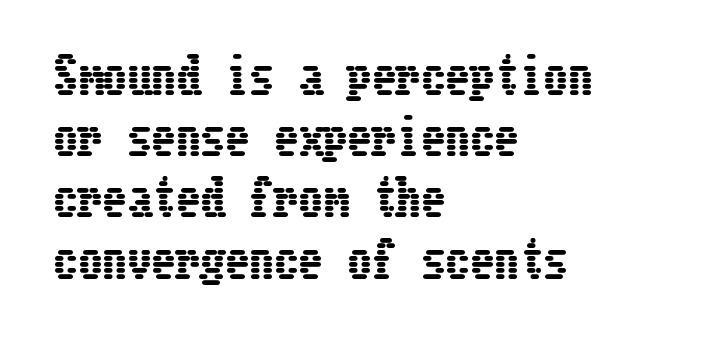
Q: Is the text italic (slanted)? A: No, it is upright.
Q: Is the text underlined? A: No.
Q: How is the paragraph aligned? A: Left-aligned.
Q: Is the spacing between letters normal or unusually wide? A: Normal.
Q: Is the spacing between lines tight, normal or loose? A: Normal.
Q: Width (condensed, normal, or wide)? A: Condensed.
Q: Stroke contrast? A: Low.
Q: x-height? A: Medium.
